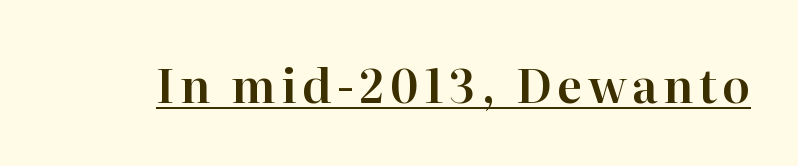
{"serif": "yes", "italic": "no", "width": "normal", "stroke_contrast": "high", "x_height": "medium", "monospaced": "no", "underline": "yes", "glyph_px": 46}
